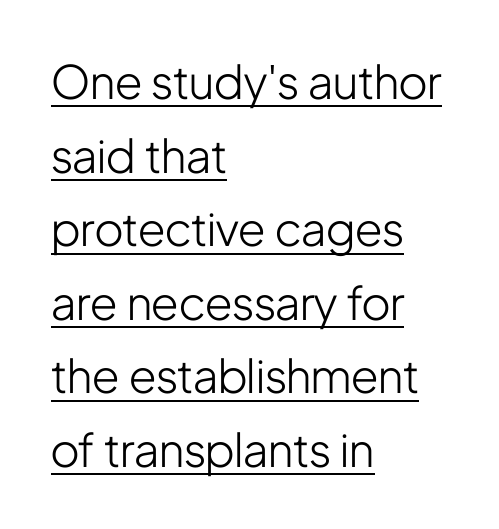
{"serif": "no", "italic": "no", "bold": "no", "weight": "light", "width": "condensed", "stroke_contrast": "low", "x_height": "medium", "monospaced": "no", "underline": "yes", "align": "left", "line_spacing": "normal", "line_spacing_ratio": 1.6, "letter_spacing": "normal", "letter_spacing_em": 0.0, "glyph_px": 46}
